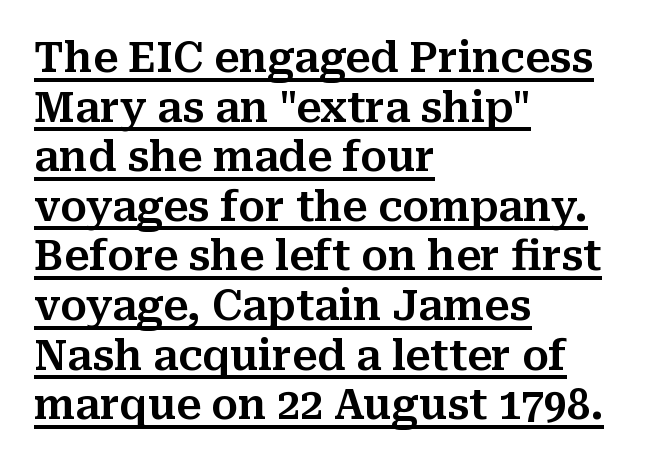
This rendering uses left alignment, leaving the right contour irregular. You could not count columns in this text — the font is proportionally spaced. Words appear dense and cohesive because spacing is normal. Notice how a bar underscores the lettering throughout. Little horizontal feet cap the strokes, marking this as serif type. Rendered with straight, roman letterforms.
